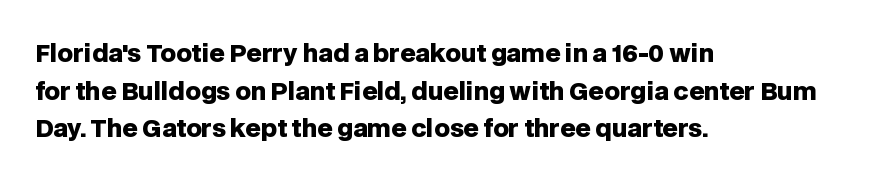
{"italic": "no", "bold": "yes", "underline": "no", "align": "left", "line_spacing": "normal", "line_spacing_ratio": 1.57, "letter_spacing": "normal", "letter_spacing_em": 0.0, "glyph_px": 24}
